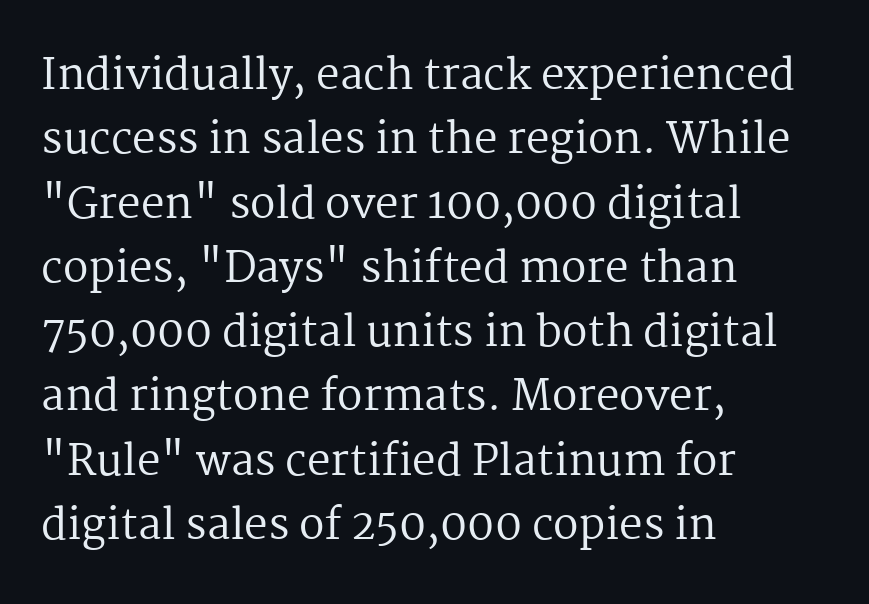
Q: Is the text bold? A: No.
Q: Is the text italic (slanted)? A: No, it is upright.
Q: Is the typeface a serif or a sans-serif typeface? A: Serif.
Q: Is the text underlined? A: No.
Q: How is the paragraph aligned? A: Left-aligned.
Q: Is the spacing between letters normal or unusually wide? A: Normal.
Q: Is the spacing between lines tight, normal or loose? A: Normal.
Q: Width (condensed, normal, or wide)? A: Normal.
Q: Stroke contrast? A: Medium.
Q: x-height? A: Medium.
Q: Monospaced? A: No.
